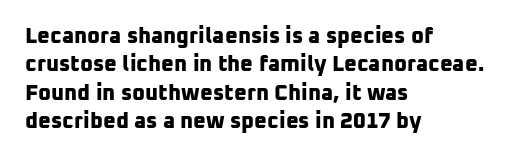
The passage shown stacks its lines at a standard gap. Does extra space separate the letters? No, they use regular spacing. Is the type bold? Yes — the strokes are clearly thick and heavy. Underline: absent. Reading down the block, your eye returns to a fixed left position each line.
